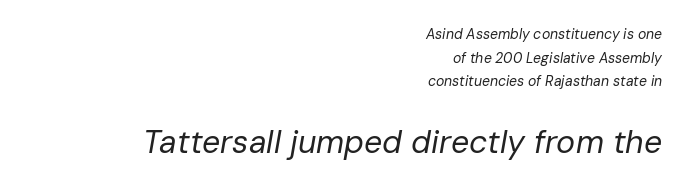
Q: Is the text bold? A: No.
Q: Is the text italic (slanted)? A: Yes, it leans right by about 10 degrees.
Q: Is the text underlined? A: No.
Q: How is the paragraph aligned? A: Right-aligned.
Q: Is the spacing between letters normal or unusually wide? A: Normal.
Q: Is the spacing between lines tight, normal or loose? A: Normal.
Q: Which block of text is set in a larger size, the first (top) or the second (bottom)? A: The second (bottom) one.
Q: Width (condensed, normal, or wide)? A: Normal.
Q: Stroke contrast? A: Low.
Q: x-height? A: Medium.
Q: Monospaced? A: No.
